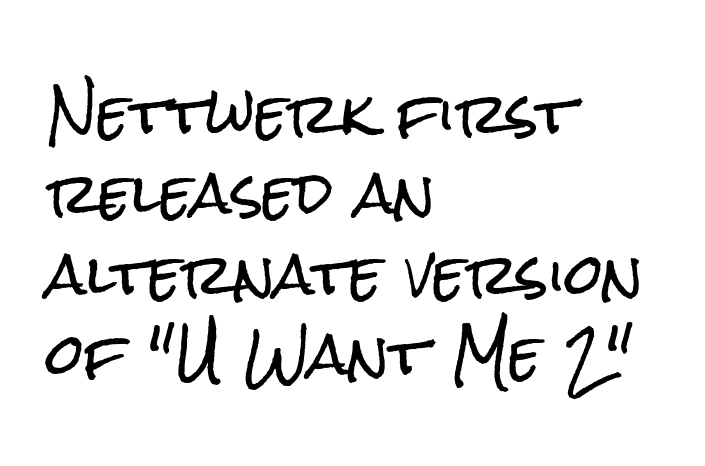
The letters advance in unequal steps, a hallmark of proportional type. The specimen omits any rule beneath the text block's lines. Honestly, the row spacing looks completely unremarkable. Letterform terminals end flat and unadorned throughout the passage.
